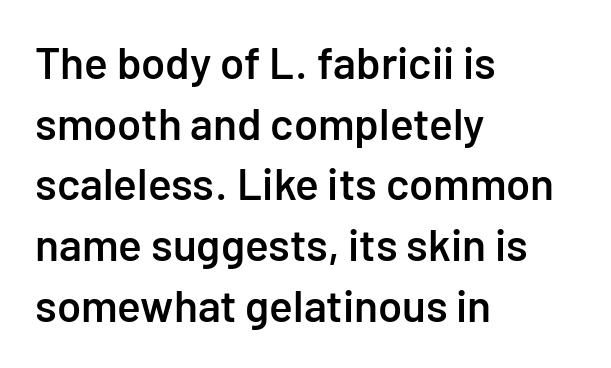
Q: Is the text bold? A: Semi-bold.
Q: Is the text italic (slanted)? A: No, it is upright.
Q: Is the typeface a serif or a sans-serif typeface? A: Sans-serif.
Q: Is the text underlined? A: No.
Q: How is the paragraph aligned? A: Left-aligned.
Q: Is the spacing between letters normal or unusually wide? A: Normal.
Q: Is the spacing between lines tight, normal or loose? A: Normal.
Q: Width (condensed, normal, or wide)? A: Normal.
Q: Stroke contrast? A: Low.
Q: x-height? A: Medium.
Q: Monospaced? A: No.
